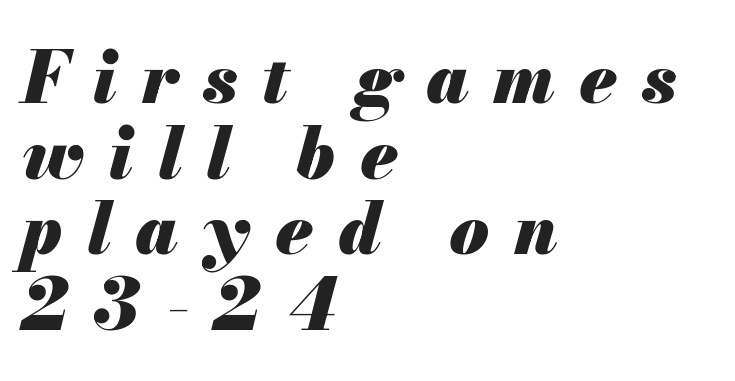
{"italic": "yes", "lean": "right", "slant_degrees": 13, "bold": "yes", "weight": "heavy", "width": "normal", "stroke_contrast": "medium", "x_height": "small", "monospaced": "no", "underline": "no", "align": "left", "line_spacing": "tight", "line_spacing_ratio": 1.05, "letter_spacing": "wide", "letter_spacing_em": 0.34, "glyph_px": 72}
